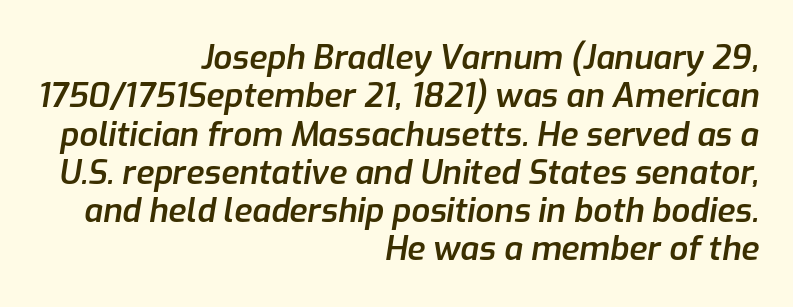
As a designer I'd log this as weight 600, semibold. You could not count columns in this text — the font is proportionally spaced. Clear beneath every line of the passage. The specimen reads as italic at a glance.
